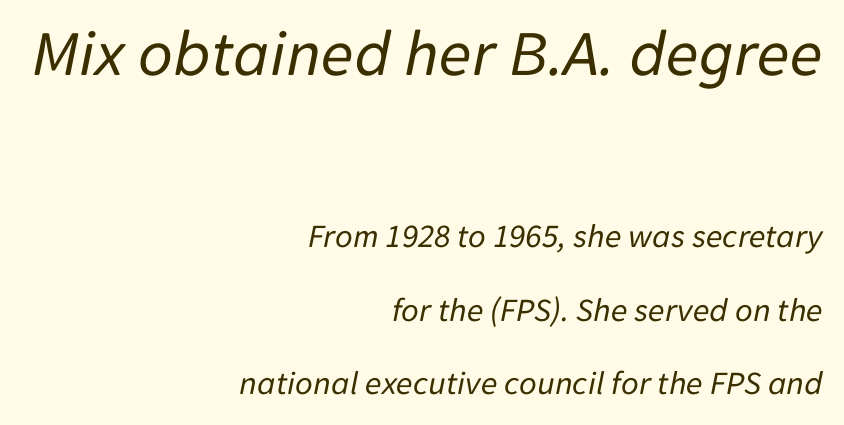
Default kerning and tracking; the words read as compact shapes. A typesetter would mark this as italic. Regarding leading, the lines here are spaced well apart. You could not count columns in this text — the font is proportionally spaced.
